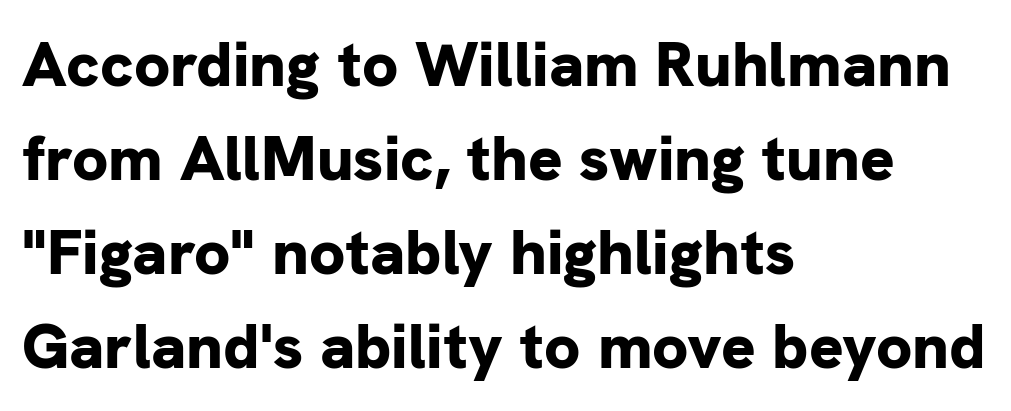
Q: Is the text bold? A: Yes.
Q: Is the text italic (slanted)? A: No, it is upright.
Q: Is the typeface a serif or a sans-serif typeface? A: Sans-serif.
Q: Is the text underlined? A: No.
Q: How is the paragraph aligned? A: Left-aligned.
Q: Is the spacing between letters normal or unusually wide? A: Normal.
Q: Is the spacing between lines tight, normal or loose? A: Normal.
Q: Width (condensed, normal, or wide)? A: Normal.
Q: Stroke contrast? A: Low.
Q: x-height? A: Medium.
Q: Monospaced? A: No.
